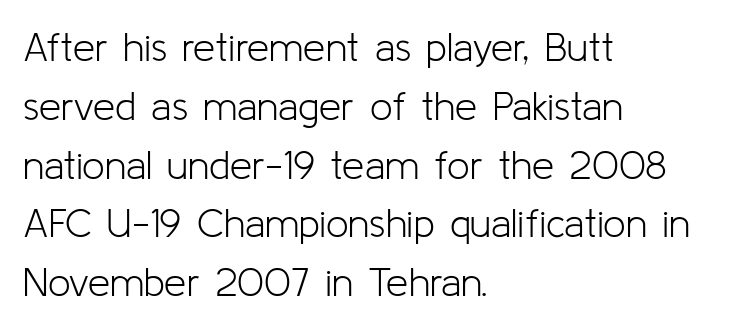
This is the regular roman posture of the typeface. Layout note: lines flush left. Look at the tracking — it's just the regular setting, nothing added. Spacing verdict: proportional, widths tailored to each character.
